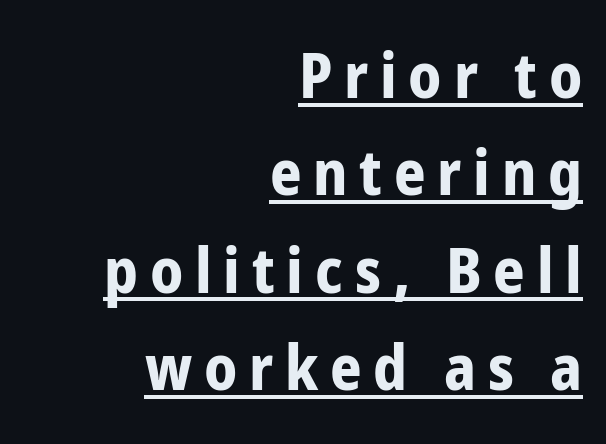
Q: Is the text bold? A: Yes.
Q: Is the text italic (slanted)? A: No, it is upright.
Q: Is the typeface a serif or a sans-serif typeface? A: Sans-serif.
Q: Is the text underlined? A: Yes.
Q: How is the paragraph aligned? A: Right-aligned.
Q: Is the spacing between lines tight, normal or loose? A: Normal.
Q: Width (condensed, normal, or wide)? A: Condensed.
Q: Stroke contrast? A: Low.
Q: x-height? A: Medium.
Q: Monospaced? A: No.
